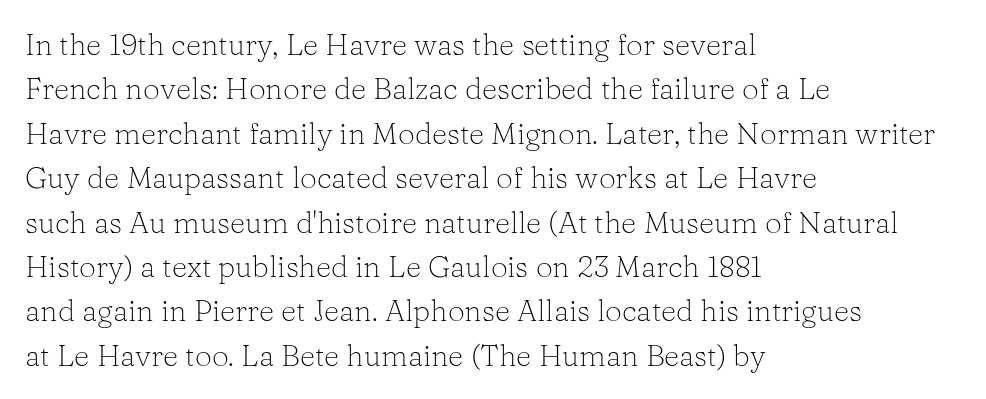
Stroke mass is kept to a normal reading level or below. In terms of letterform style, serifs are clearly present. Is the letter spacing exaggerated? No — it looks like the ordinary default. The zone under the glyphs is completely vacant.
